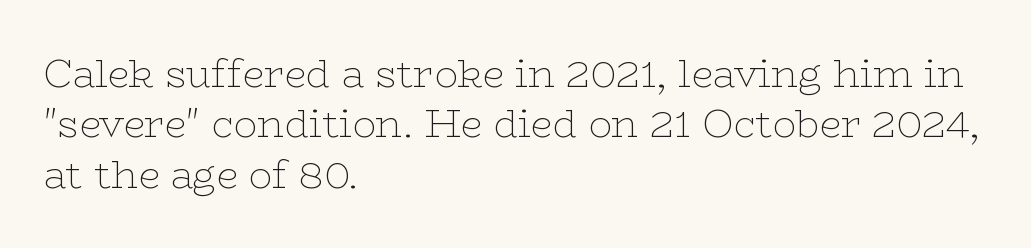
The rendering uses a moderate line-height, typical for paragraphs. No word sits above an underline. Think of a printed novel: that variable character pitch is what you see here. Stems and bowls with no extra thickness — not bold. No extra tracking has been applied to these lines.
